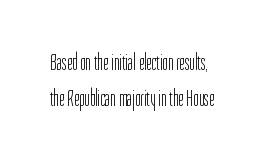
Q: Is the text bold? A: No.
Q: Is the text italic (slanted)? A: No, it is upright.
Q: Is the text underlined? A: No.
Q: How is the paragraph aligned? A: Left-aligned.
Q: Is the spacing between letters normal or unusually wide? A: Normal.
Q: Is the spacing between lines tight, normal or loose? A: Normal.
